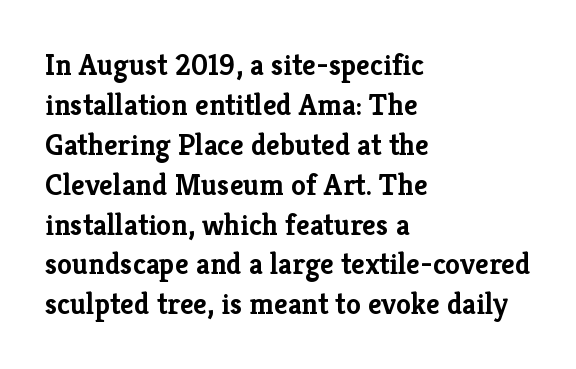
Q: Is the text bold? A: Yes.
Q: Is the text italic (slanted)? A: No, it is upright.
Q: Is the typeface a serif or a sans-serif typeface? A: Serif.
Q: Is the text underlined? A: No.
Q: How is the paragraph aligned? A: Left-aligned.
Q: Is the spacing between letters normal or unusually wide? A: Normal.
Q: Is the spacing between lines tight, normal or loose? A: Normal.
Q: Width (condensed, normal, or wide)? A: Normal.
Q: Stroke contrast? A: Low.
Q: x-height? A: Medium.
Q: Monospaced? A: No.
